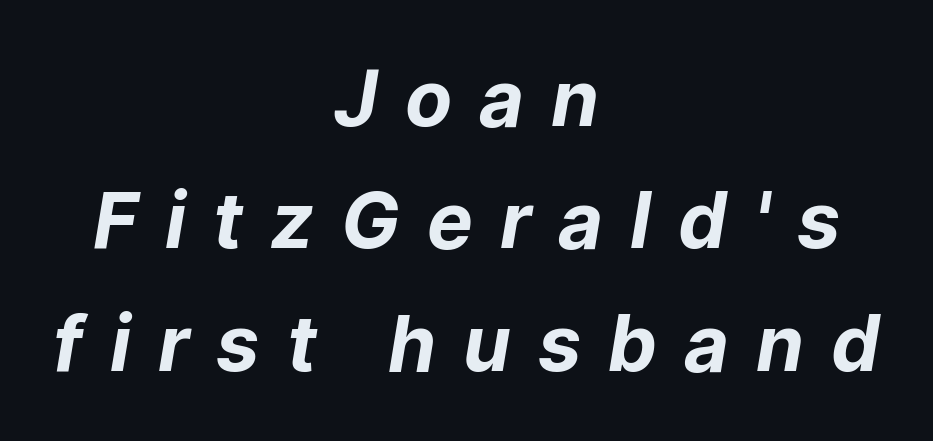
The image shows 77 px bold sans-serif type; set centered, normal line spacing (1.59x), unusually wide letter spacing (+0.35 em), not underlined; low stroke contrast and a medium x-height.
